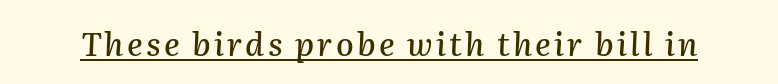
The image shows 32 px text type, italic (leaning right); set underlined; medium stroke contrast and a medium x-height.
